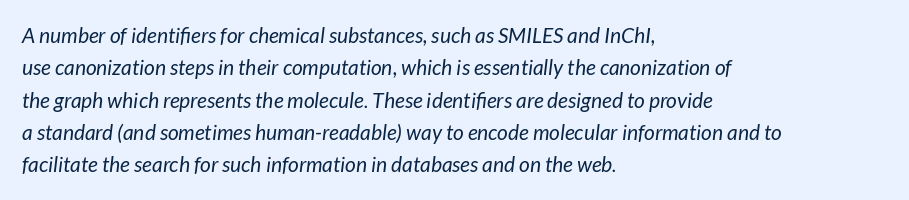
{"italic": "yes", "lean": "right", "slant_degrees": 7, "bold": "no", "underline": "no", "align": "left", "line_spacing": "normal", "line_spacing_ratio": 1.54, "letter_spacing": "normal", "letter_spacing_em": 0.0, "glyph_px": 21}
